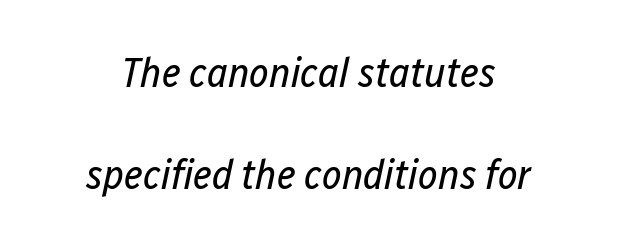
Q: Is the text bold? A: No.
Q: Is the text italic (slanted)? A: Yes, it leans right by about 12 degrees.
Q: Is the text underlined? A: No.
Q: Is the spacing between letters normal or unusually wide? A: Normal.
Q: Is the spacing between lines tight, normal or loose? A: Loose.
Q: Width (condensed, normal, or wide)? A: Condensed.
Q: Stroke contrast? A: Low.
Q: x-height? A: Medium.
Q: Monospaced? A: No.
